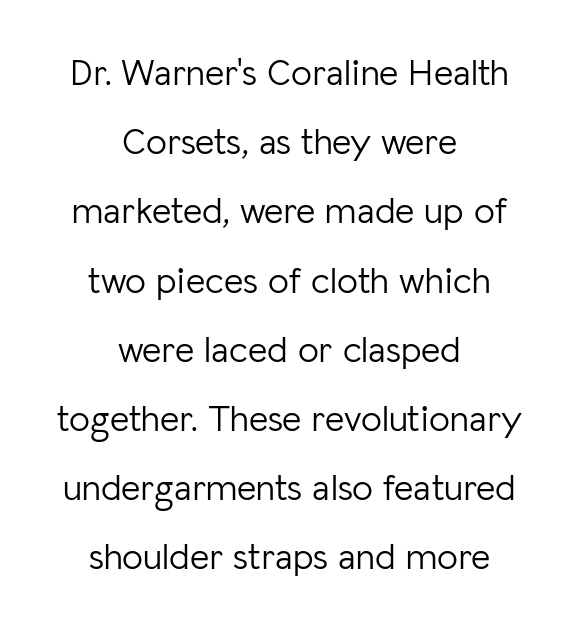
Q: Is the text bold? A: No.
Q: Is the text italic (slanted)? A: No, it is upright.
Q: Is the typeface a serif or a sans-serif typeface? A: Sans-serif.
Q: Is the text underlined? A: No.
Q: How is the paragraph aligned? A: Centered.
Q: Is the spacing between letters normal or unusually wide? A: Normal.
Q: Width (condensed, normal, or wide)? A: Normal.
Q: Stroke contrast? A: Low.
Q: x-height? A: Medium.
Q: Monospaced? A: No.
